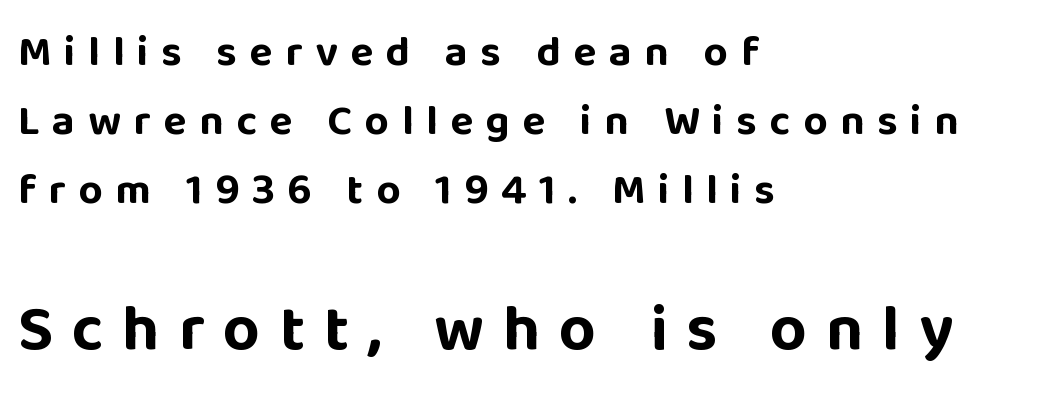
{"serif": "no", "italic": "no", "bold": "yes", "weight": "bold", "width": "normal", "stroke_contrast": "low", "x_height": "large", "monospaced": "no", "underline": "no", "align": "left", "line_spacing": "normal", "line_spacing_ratio": 1.61, "letter_spacing": "wide", "letter_spacing_em": 0.29, "larger_block": "second", "size_ratio": 1.51, "glyph_px": 65}
